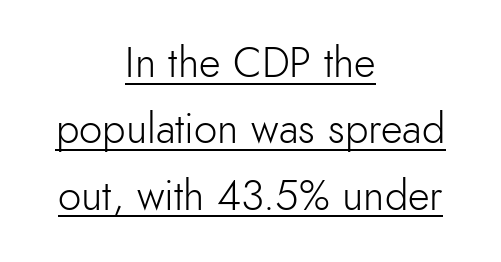
Q: Is the text bold? A: No.
Q: Is the text italic (slanted)? A: No, it is upright.
Q: Is the typeface a serif or a sans-serif typeface? A: Sans-serif.
Q: Is the text underlined? A: Yes.
Q: How is the paragraph aligned? A: Centered.
Q: Is the spacing between letters normal or unusually wide? A: Normal.
Q: Is the spacing between lines tight, normal or loose? A: Normal.
Q: Width (condensed, normal, or wide)? A: Normal.
Q: x-height? A: Small.
Q: Monospaced? A: No.
